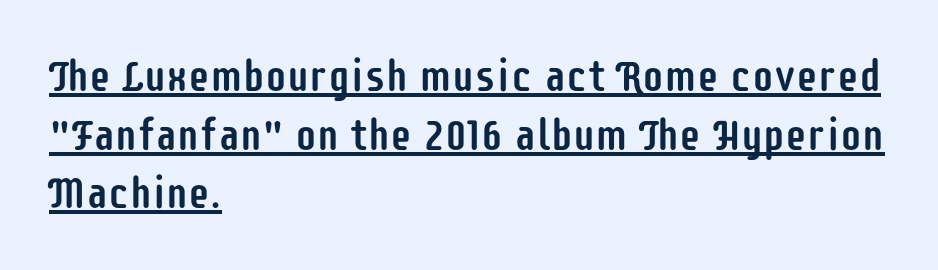
The image shows 44 px condensed sans-serif type, upright; set left-aligned, normal line spacing (1.33x), normal letter spacing, underlined; low stroke contrast and a large x-height.
